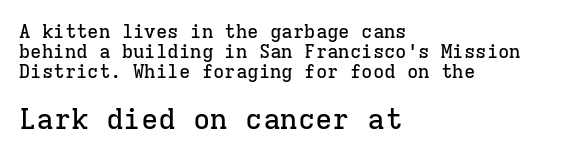
Honestly, the letter spacing is just normal — you wouldn't notice it. Plain, unruled lines of type. Stroke terminals: seriffed. The rag falls on the right side of this text block. The letters stand upright; this is a roman face.
